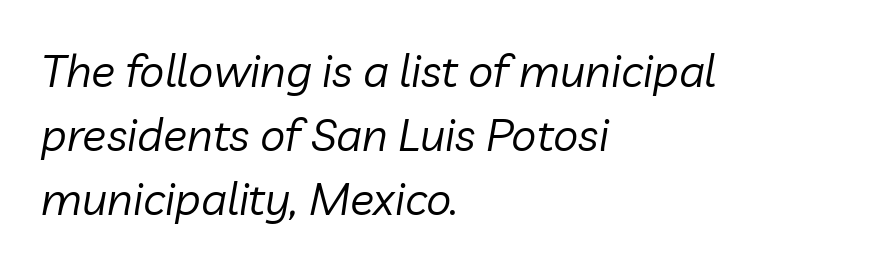
{"italic": "yes", "lean": "right", "slant_degrees": 10, "bold": "no", "weight": "regular", "width": "normal", "stroke_contrast": "low", "x_height": "medium", "monospaced": "no", "underline": "no", "align": "left", "line_spacing": "normal", "line_spacing_ratio": 1.42, "letter_spacing": "normal", "letter_spacing_em": 0.0, "glyph_px": 45}
